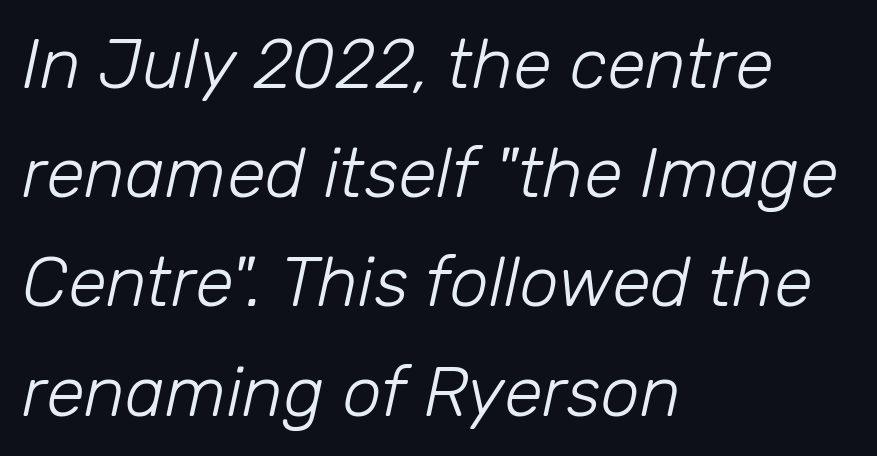
Q: Is the text bold? A: No.
Q: Is the text italic (slanted)? A: Yes, it leans right by about 12 degrees.
Q: Is the text underlined? A: No.
Q: How is the paragraph aligned? A: Left-aligned.
Q: Is the spacing between letters normal or unusually wide? A: Normal.
Q: Is the spacing between lines tight, normal or loose? A: Normal.
Q: Width (condensed, normal, or wide)? A: Normal.
Q: Stroke contrast? A: Low.
Q: x-height? A: Medium.
Q: Monospaced? A: No.
